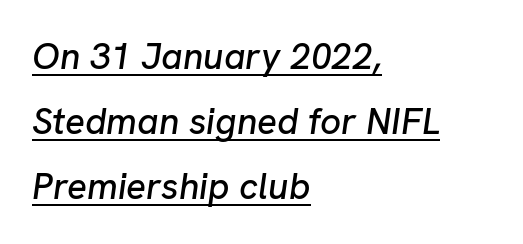
The image shows 37 px text type, italic (leaning right); set left-aligned, line spacing 1.76x, normal letter spacing, underlined; low stroke contrast and a medium x-height.
